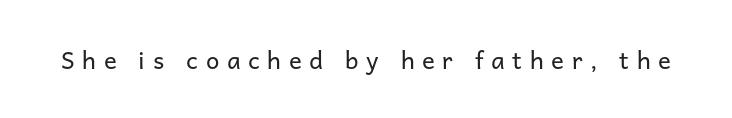
{"italic": "no", "bold": "no", "underline": "no", "letter_spacing": "wide", "letter_spacing_em": 0.32, "glyph_px": 24}
